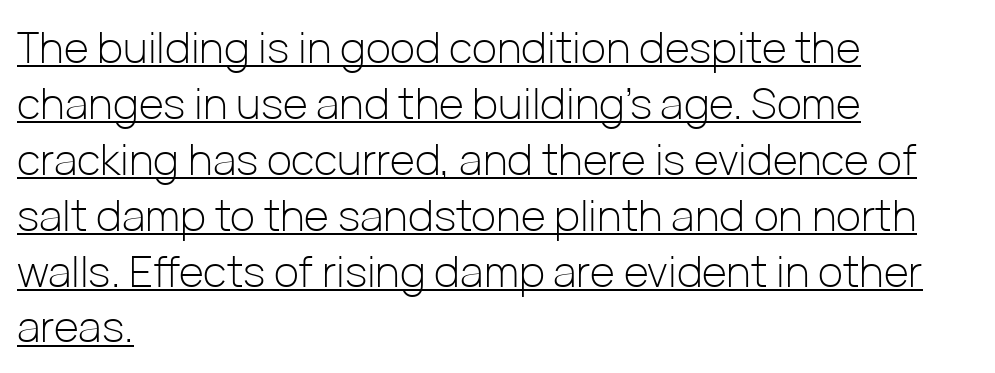
{"serif": "no", "italic": "no", "bold": "no", "weight": "light", "width": "normal", "stroke_contrast": "low", "x_height": "medium", "monospaced": "no", "underline": "yes", "align": "left", "line_spacing": "normal", "line_spacing_ratio": 1.3, "letter_spacing": "normal", "letter_spacing_em": 0.0, "glyph_px": 43}
